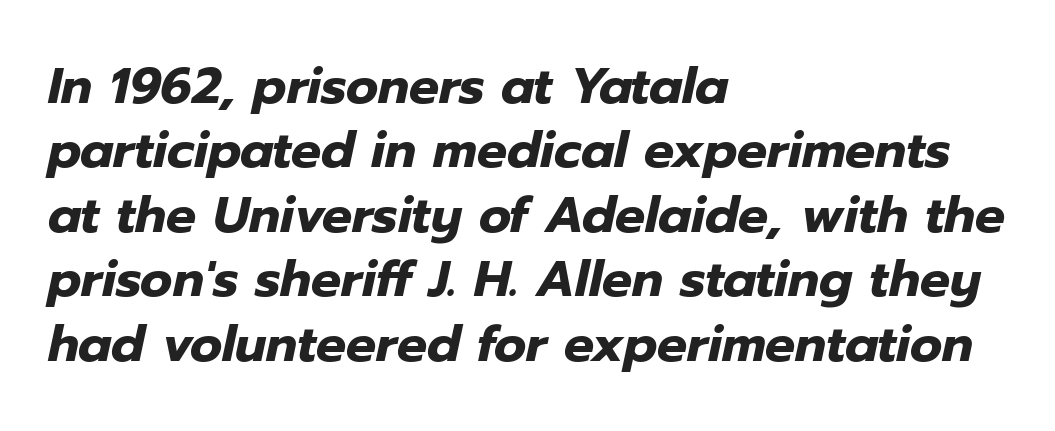
The image shows 50 px heavy type, italic (leaning right); set left-aligned, normal line spacing (1.29x), normal letter spacing, not underlined; low stroke contrast and a medium x-height.
